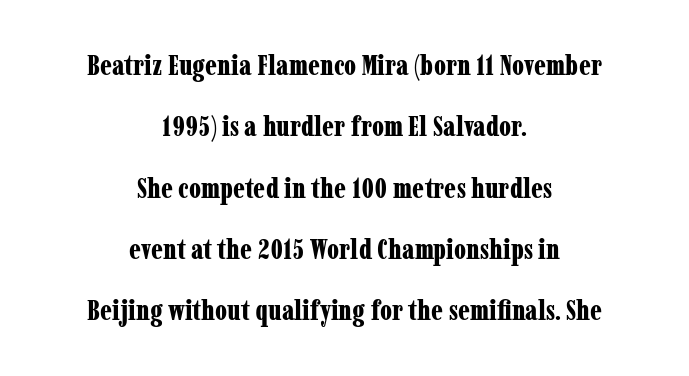
{"serif": "yes", "italic": "no", "bold": "yes", "weight": "bold", "width": "condensed", "stroke_contrast": "low", "x_height": "medium", "monospaced": "no", "underline": "no", "align": "center", "line_spacing": "loose", "line_spacing_ratio": 2.19, "letter_spacing": "normal", "letter_spacing_em": 0.0, "glyph_px": 28}
